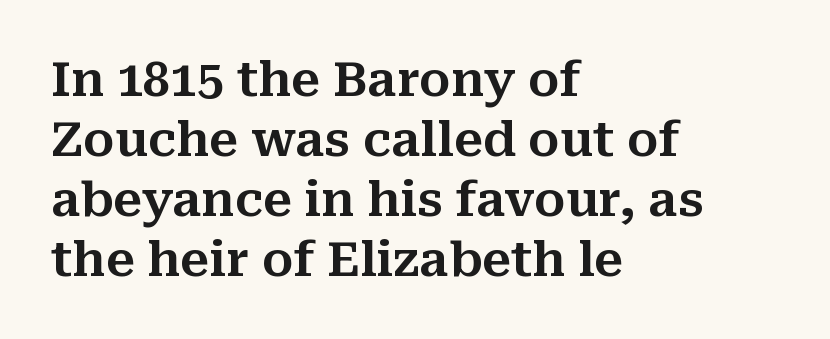
{"serif": "yes", "italic": "no", "width": "normal", "stroke_contrast": "medium", "x_height": "medium", "monospaced": "no", "underline": "no", "align": "left", "line_spacing": "normal", "line_spacing_ratio": 1.25, "letter_spacing": "normal", "letter_spacing_em": 0.0, "glyph_px": 48}
